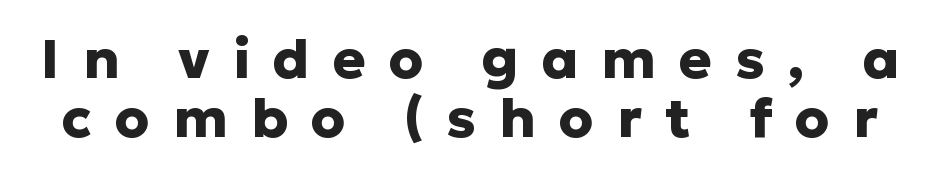
{"serif": "no", "italic": "no", "bold": "yes", "weight": "heavy", "width": "normal", "stroke_contrast": "low", "x_height": "medium", "monospaced": "no", "underline": "no", "line_spacing": "tight", "line_spacing_ratio": 1.07, "letter_spacing": "wide", "letter_spacing_em": 0.42, "glyph_px": 55}
